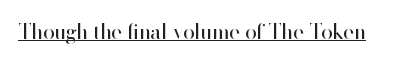
Italic: no, the glyphs are upright roman. You can see a thin bar hugging the bottom of the glyphs. Nothing heavy about these letters — not bold at all. Look at the tracking — it's just the regular setting, nothing added.
